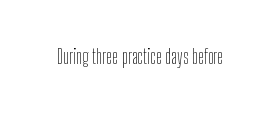
Q: Is the text bold? A: No.
Q: Is the text italic (slanted)? A: No, it is upright.
Q: Is the text underlined? A: No.
Q: Is the spacing between letters normal or unusually wide? A: Normal.
